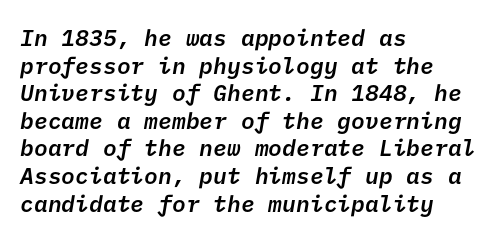
The image shows 23 px text type; set left-aligned, line spacing 1.2x, normal letter spacing, not underlined.
